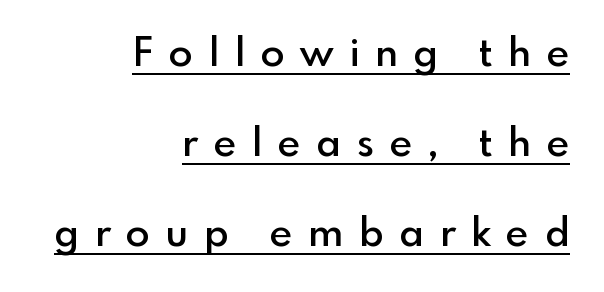
Substantial extra tracking has been applied to these lines. The text block is weighted toward the right margin, trailing off unevenly leftward. Students, observe: this is what heavily led, spacious text looks like. Check where the strokes stop: nothing finishes them off — pure sans.
